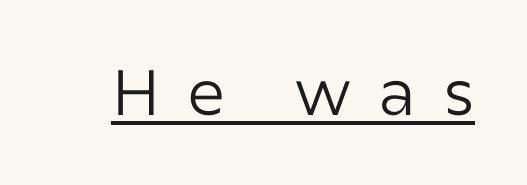
The image shows 64 px regular-weight sans-serif type, upright; set unusually wide letter spacing (+0.42 em), underlined; low stroke contrast and a medium x-height.
